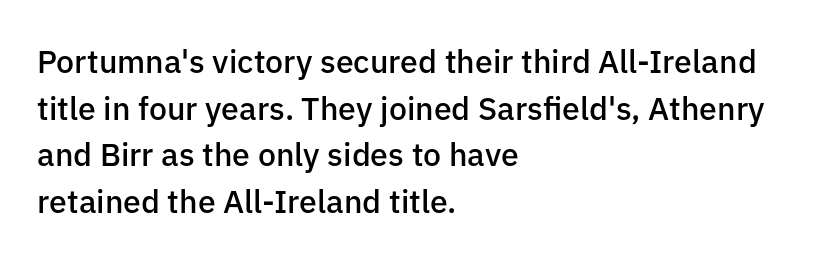
Q: Is the text bold? A: Semi-bold.
Q: Is the text italic (slanted)? A: No, it is upright.
Q: Is the typeface a serif or a sans-serif typeface? A: Sans-serif.
Q: Is the text underlined? A: No.
Q: How is the paragraph aligned? A: Left-aligned.
Q: Is the spacing between letters normal or unusually wide? A: Normal.
Q: Is the spacing between lines tight, normal or loose? A: Normal.
Q: Width (condensed, normal, or wide)? A: Normal.
Q: Stroke contrast? A: Low.
Q: x-height? A: Medium.
Q: Monospaced? A: No.
